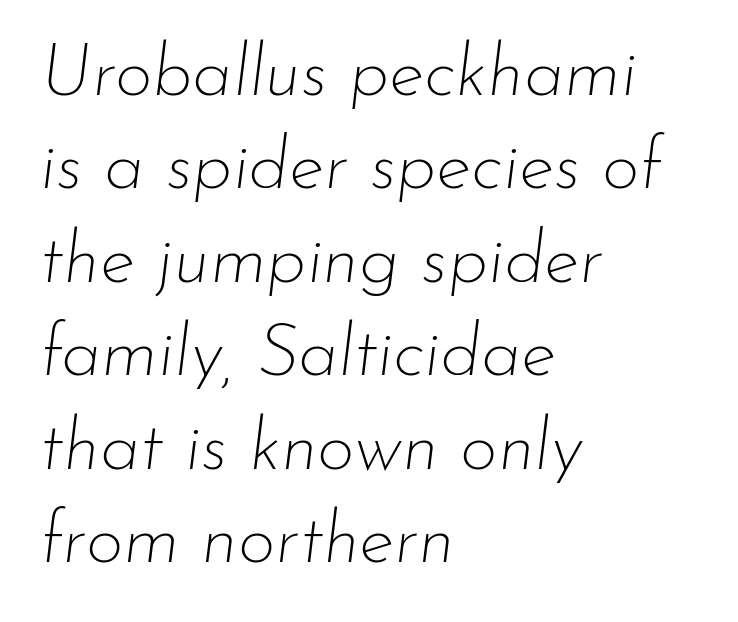
{"italic": "yes", "lean": "right", "slant_degrees": 7, "bold": "no", "weight": "thin", "width": "normal", "stroke_contrast": "low", "x_height": "small", "monospaced": "no", "underline": "no", "align": "left", "line_spacing": "normal", "line_spacing_ratio": 1.28, "letter_spacing": "normal", "letter_spacing_em": 0.0, "glyph_px": 73}
